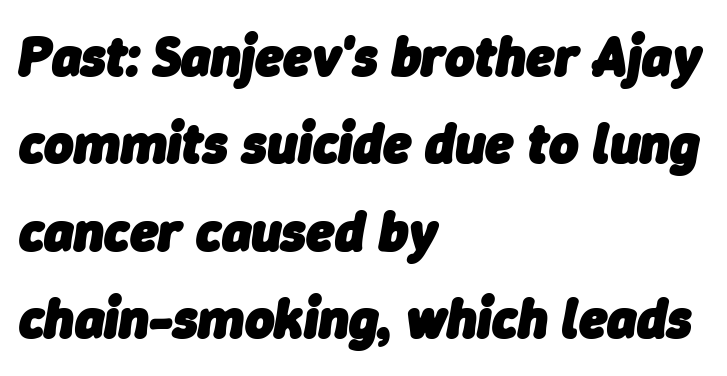
The image shows 56 px heavy type, italic (leaning right); set left-aligned, normal line spacing (1.56x), normal letter spacing, not underlined; low stroke contrast and a medium x-height.
